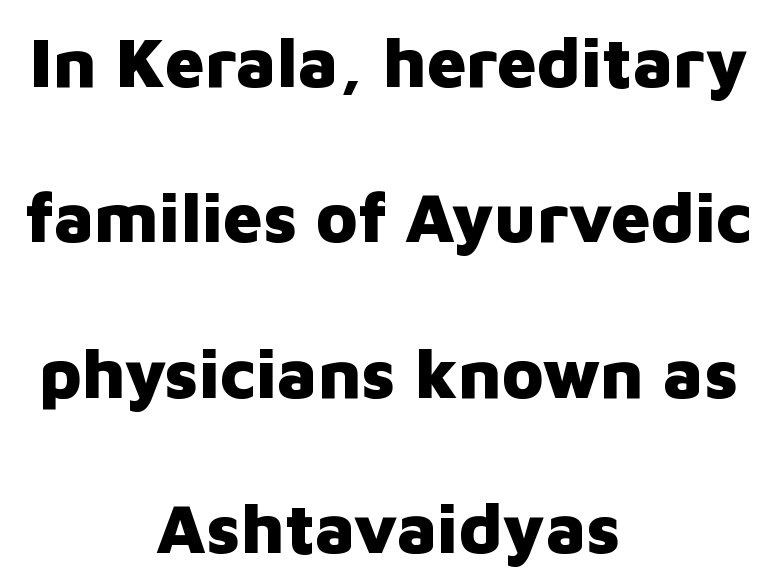
The image shows 70 px heavy sans-serif type, upright; set centered, loose line spacing (2.22x), normal letter spacing, not underlined; low stroke contrast and a medium x-height.
